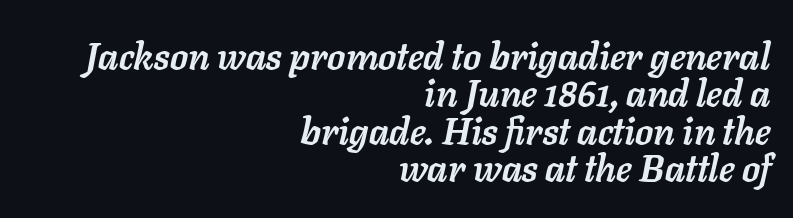
The image shows 37 px semibold type, italic (leaning right); set right-aligned, tight line spacing (1.01x), normal letter spacing, not underlined; low stroke contrast and a medium x-height.
